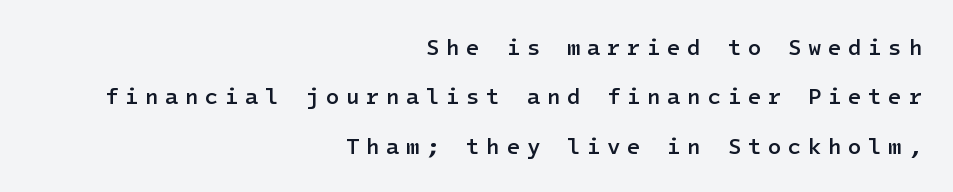
Q: Is the text bold? A: Semi-bold.
Q: Is the text italic (slanted)? A: No, it is upright.
Q: Is the text underlined? A: No.
Q: How is the paragraph aligned? A: Right-aligned.
Q: Is the spacing between letters normal or unusually wide? A: Unusually wide.
Q: Is the spacing between lines tight, normal or loose? A: Loose.
